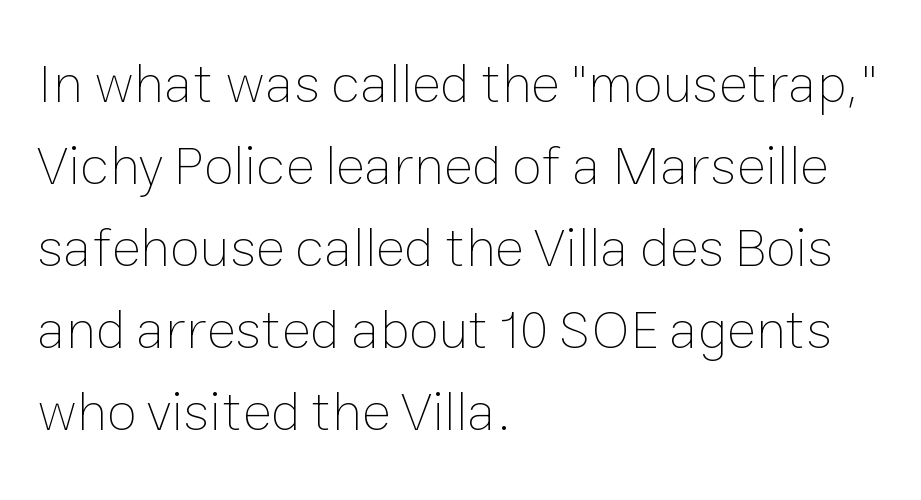
The image shows 55 px thin type, upright; set left-aligned, normal line spacing (1.49x), normal letter spacing, not underlined; low stroke contrast and a medium x-height.
